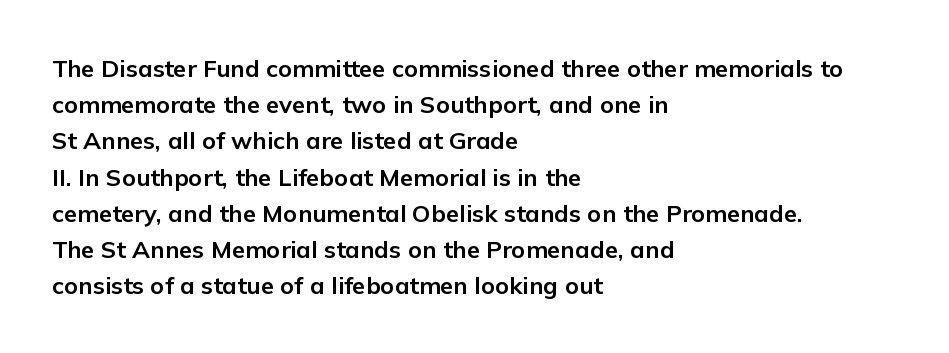
{"italic": "no", "bold": "yes", "underline": "no", "align": "left", "line_spacing": "normal", "line_spacing_ratio": 1.51, "letter_spacing": "normal", "letter_spacing_em": 0.0, "glyph_px": 24}
